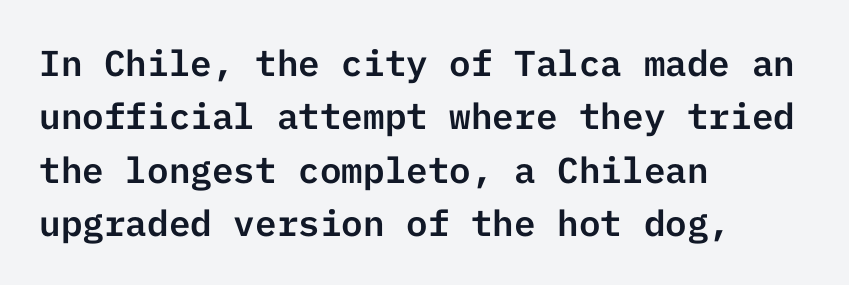
Q: Is the text italic (slanted)? A: No, it is upright.
Q: Is the typeface a serif or a sans-serif typeface? A: Sans-serif.
Q: Is the text underlined? A: No.
Q: How is the paragraph aligned? A: Left-aligned.
Q: Is the spacing between letters normal or unusually wide? A: Normal.
Q: Is the spacing between lines tight, normal or loose? A: Normal.
Q: Width (condensed, normal, or wide)? A: Normal.
Q: Stroke contrast? A: Low.
Q: x-height? A: Medium.
